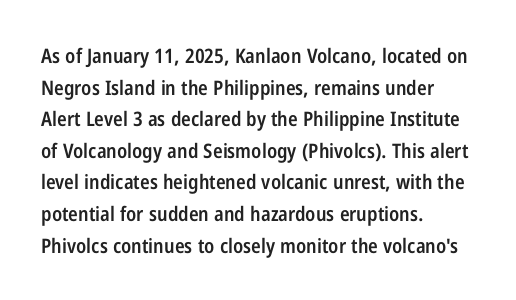
{"italic": "no", "bold": "semi", "underline": "no", "align": "left", "line_spacing": "normal", "line_spacing_ratio": 1.58, "letter_spacing": "normal", "letter_spacing_em": 0.0, "glyph_px": 20}
